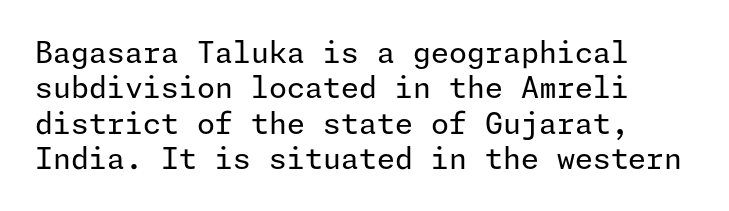
The image shows 29 px regular-weight sans-serif type, upright; set line spacing 1.22x, normal letter spacing, not underlined; low stroke contrast and a medium x-height.
